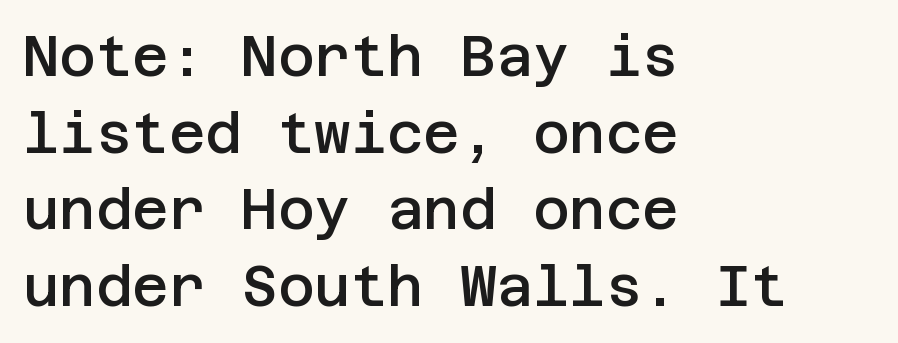
The image shows 56 px semibold sans-serif type, upright; set left-aligned, normal line spacing (1.37x), normal letter spacing, not underlined; low stroke contrast and a large x-height.
